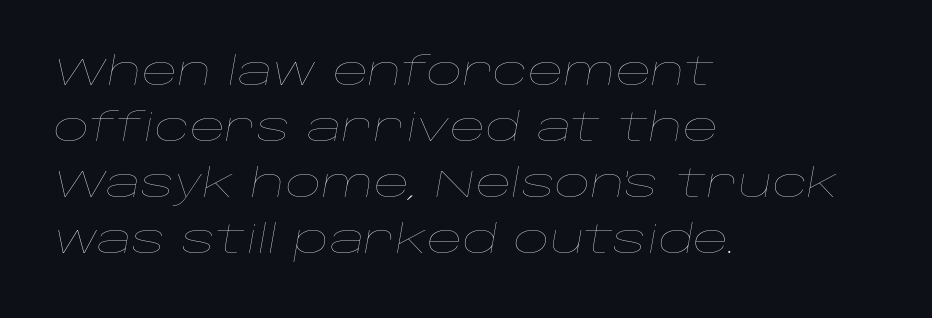
Q: Is the text bold? A: No.
Q: Is the text italic (slanted)? A: Yes, it leans right by about 10 degrees.
Q: Is the text underlined? A: No.
Q: How is the paragraph aligned? A: Left-aligned.
Q: Is the spacing between letters normal or unusually wide? A: Normal.
Q: Is the spacing between lines tight, normal or loose? A: Normal.
Q: Width (condensed, normal, or wide)? A: Wide.
Q: Stroke contrast? A: Low.
Q: x-height? A: Large.
Q: Monospaced? A: No.
